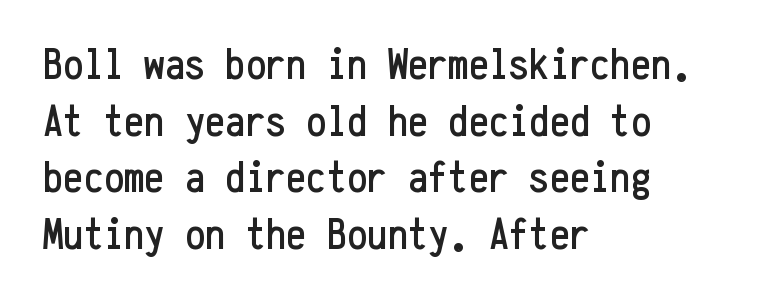
Fixed-width glyphs throughout — classic coding-font behaviour. This rendering employs a face without finishing strokes, i.e., a sans-serif. You could call the tracking neutral — neither tight nor loose. Clear beneath every line of the passage.
